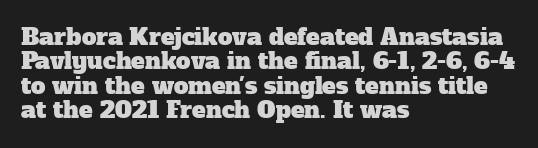
{"underline": "no", "align": "left", "line_spacing": "tight", "line_spacing_ratio": 1.06, "letter_spacing": "normal", "letter_spacing_em": 0.0, "glyph_px": 23}
